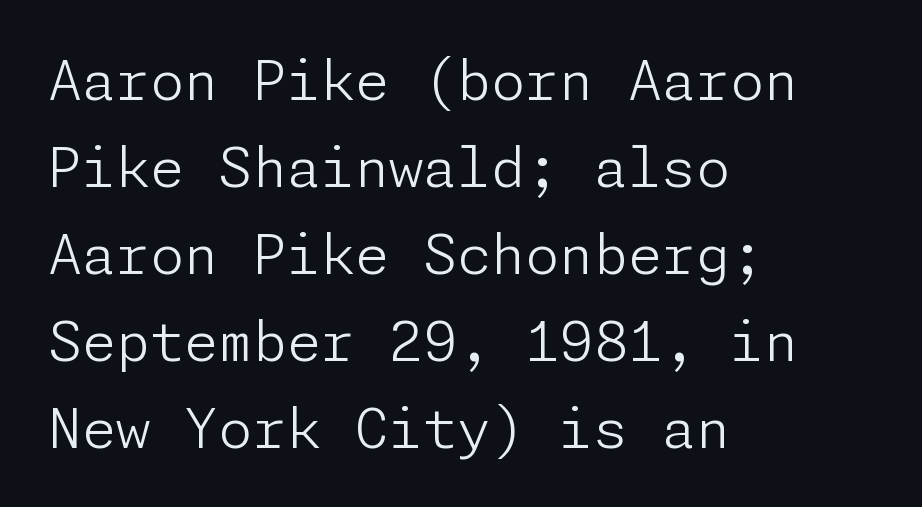
{"serif": "no", "italic": "no", "bold": "no", "weight": "light", "width": "normal", "stroke_contrast": "low", "x_height": "medium", "underline": "no", "align": "left", "line_spacing": "normal", "line_spacing_ratio": 1.58, "letter_spacing": "normal", "letter_spacing_em": 0.0, "glyph_px": 55}
